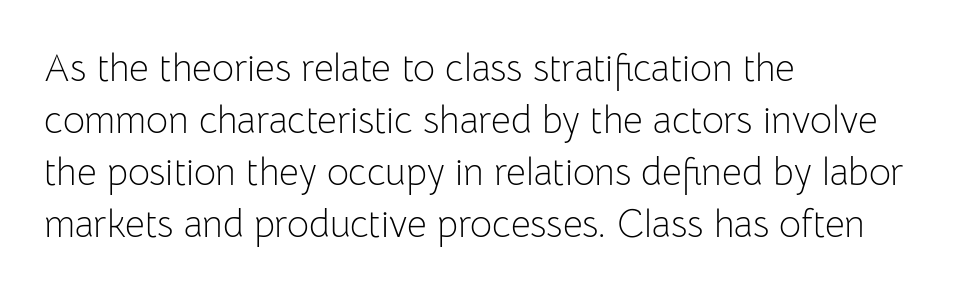
{"serif": "no", "italic": "no", "bold": "no", "weight": "light", "width": "normal", "stroke_contrast": "low", "x_height": "medium", "monospaced": "no", "underline": "no", "align": "left", "line_spacing": "normal", "line_spacing_ratio": 1.37, "letter_spacing": "normal", "letter_spacing_em": 0.0, "glyph_px": 38}
